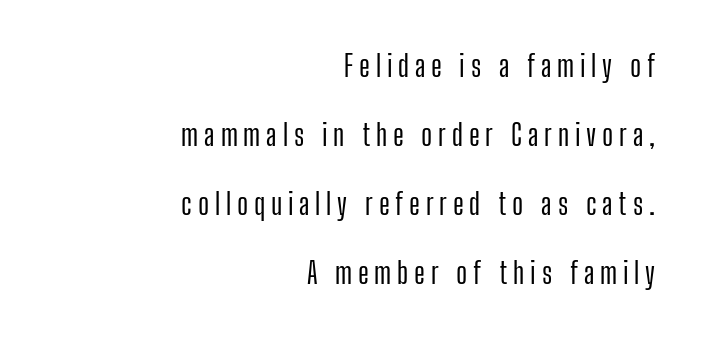
{"serif": "no", "italic": "no", "width": "condensed", "stroke_contrast": "low", "x_height": "medium", "monospaced": "no", "underline": "no", "align": "right", "line_spacing": "loose", "line_spacing_ratio": 2.38, "letter_spacing": "wide", "letter_spacing_em": 0.2, "glyph_px": 29}
